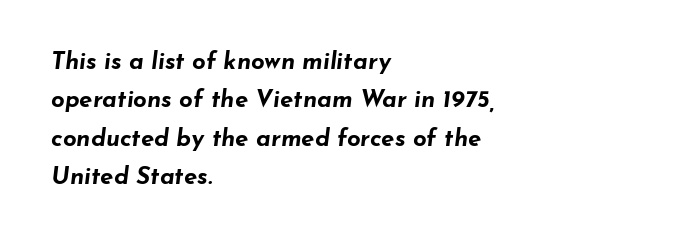
The image shows 24 px bold type, italic (leaning right); set left-aligned, normal line spacing (1.6x), normal letter spacing, not underlined.
